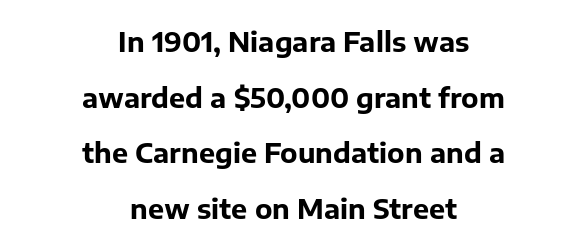
Words appear dense and cohesive because spacing is normal. Line starts and ends both wander, symmetrically. Look at the stroke-to-counter ratio: heavy, a bold. You can tell it's not italic because the verticals are truly vertical. Descender tails drop into unmarked territory. Successive baselines arrive slowly, with a big drop between each.
